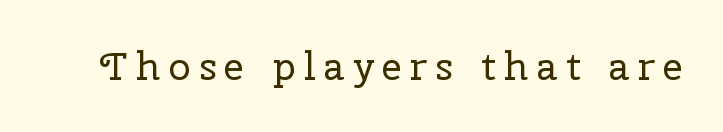
Q: Is the text bold? A: No.
Q: Is the text italic (slanted)? A: No, it is upright.
Q: Is the typeface a serif or a sans-serif typeface? A: Serif.
Q: Is the text underlined? A: No.
Q: Is the spacing between letters normal or unusually wide? A: Unusually wide.
Q: Width (condensed, normal, or wide)? A: Normal.
Q: Stroke contrast? A: Low.
Q: x-height? A: Medium.
Q: Monospaced? A: No.
